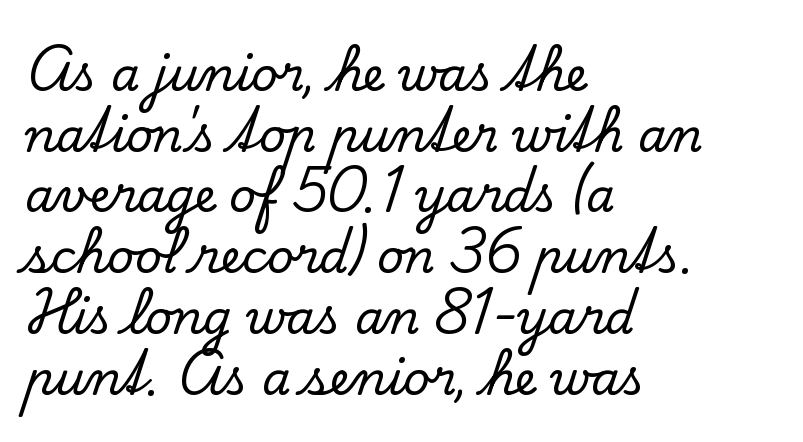
Reading down the column, the eye jumps a familiar distance to each next line. Notice how the passage keeps a crisp vertical edge on the left only. Students, note that the glyphs here touch the page at normal intervals. The letters advance in unequal steps, a hallmark of proportional type. Check the space under the baseline: it is left empty.
